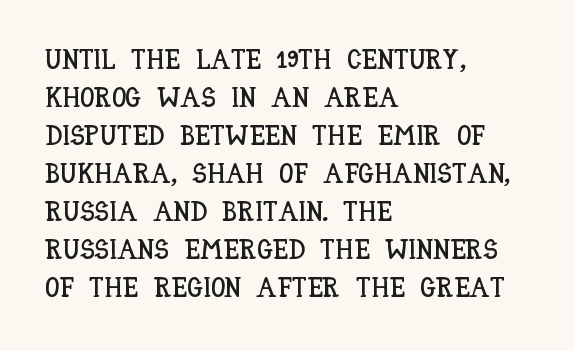
These lines keep a tight, regular rhythm from letter to letter. These lines are rendered in a variable-pitch font. Ordinary non-slanted type is in use. Descenders hang freely into open space.
